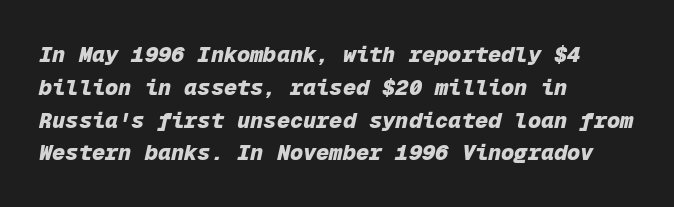
{"italic": "yes", "lean": "right", "slant_degrees": 12, "bold": "yes", "underline": "no", "align": "left", "line_spacing": "normal", "line_spacing_ratio": 1.49, "letter_spacing": "normal", "letter_spacing_em": 0.0, "glyph_px": 22}
